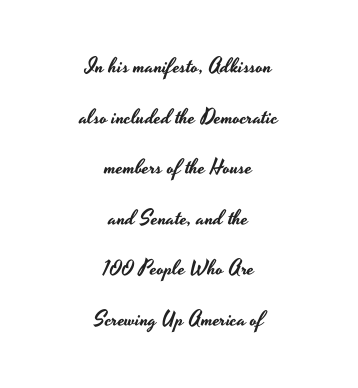
Q: Is the text italic (slanted)? A: Yes.
Q: Is the text underlined? A: No.
Q: How is the paragraph aligned? A: Centered.
Q: Is the spacing between letters normal or unusually wide? A: Normal.
Q: Is the spacing between lines tight, normal or loose? A: Loose.
